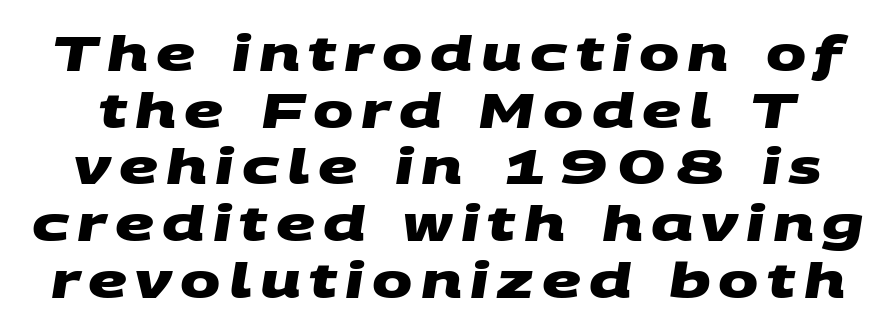
{"serif": "no", "bold": "yes", "weight": "heavy", "width": "wide", "stroke_contrast": "medium", "x_height": "large", "monospaced": "no", "underline": "no", "line_spacing_ratio": 1.18, "glyph_px": 48}
